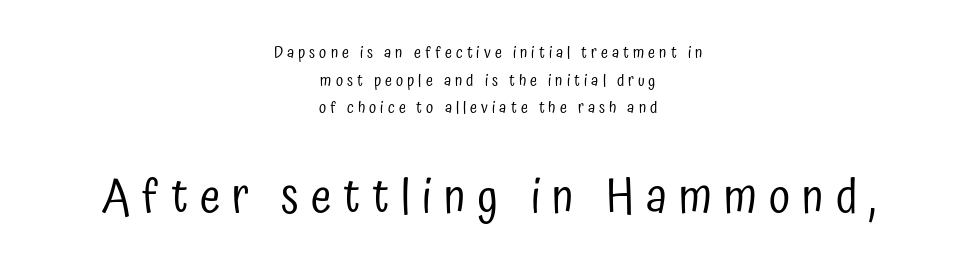
Neither beginnings nor endings align; midpoints do. Words appear elongated and porous because spacing is wide. Small over large — that's the arrangement of the two blocks here. The font sits on the lighter half of the weight spectrum, regular included. Plain, unruled lines of type.
